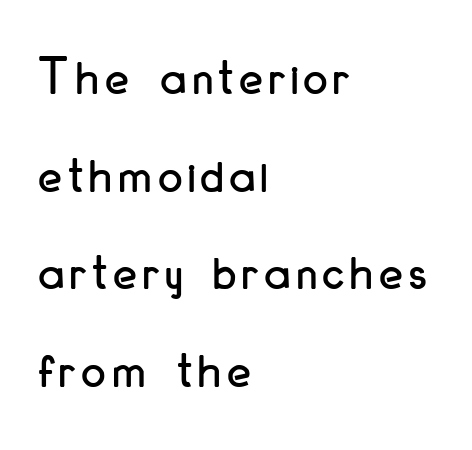
The image shows 54 px condensed sans-serif type, upright; set left-aligned, line spacing 1.81x, not underlined; low stroke contrast and a small x-height.
